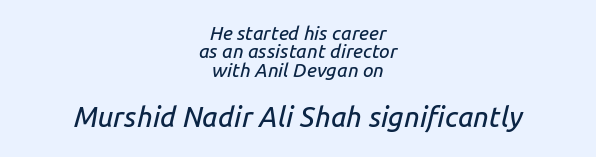
Tracking here is standard; glyphs follow each other at the usual distance. The passage shown is typed in a proportional face where columns would drift. The rag falls on both sides of this text block equally. Bare-footed words on every line. In terms of posture, this sample is oblique. A typesetter would call this leading minimal, almost set solid.
